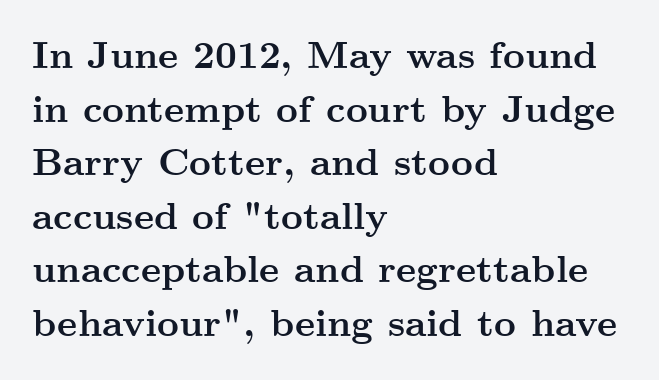
Observe the ordinary spacing: letters are neighbours, not strangers. Lines of text with bare space underneath. Notice how thick the strokes are: this is what a full bold looks like. Notice how the stems are strictly vertical — no italics here. This sample uses a serif face.
